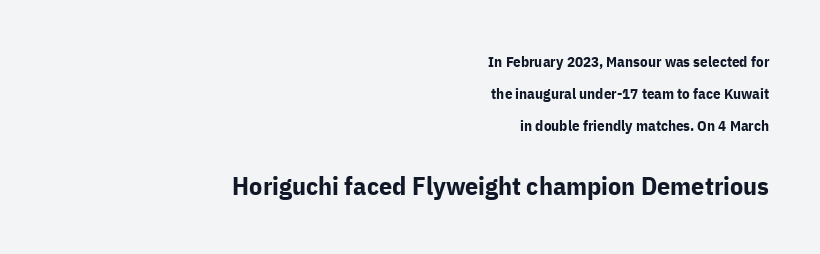
{"italic": "no", "bold": "yes", "underline": "no", "align": "right", "line_spacing": "loose", "line_spacing_ratio": 2.13, "letter_spacing": "normal", "letter_spacing_em": 0.0, "larger_block": "second", "size_ratio": 1.73, "glyph_px": 26}
